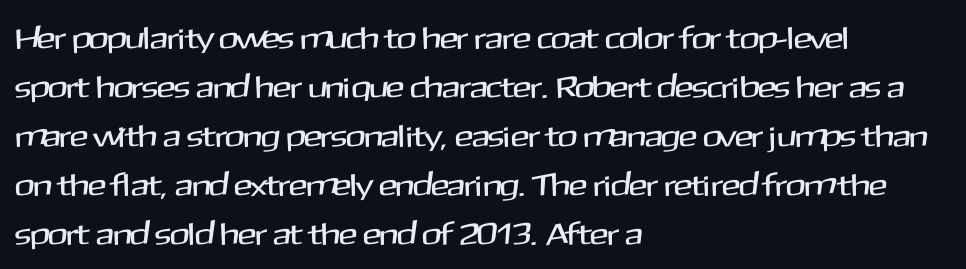
The image shows 31 px sans-serif type, upright; set left-aligned, normal line spacing (1.58x), normal letter spacing, not underlined; medium stroke contrast and a medium x-height.
